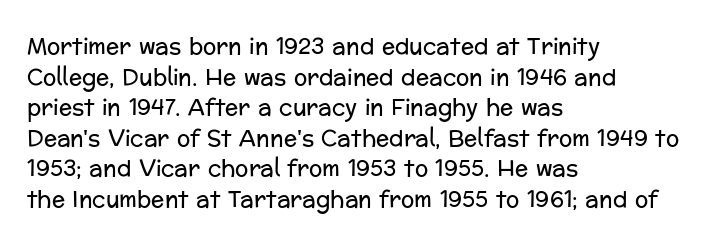
Q: Is the text bold? A: No.
Q: Is the text italic (slanted)? A: No, it is upright.
Q: Is the text underlined? A: No.
Q: How is the paragraph aligned? A: Left-aligned.
Q: Is the spacing between letters normal or unusually wide? A: Normal.
Q: Is the spacing between lines tight, normal or loose? A: Normal.
